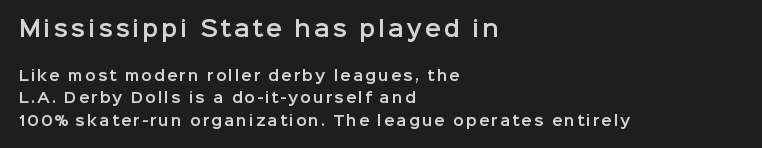
Q: Is the text italic (slanted)? A: No, it is upright.
Q: Is the text underlined? A: No.
Q: How is the paragraph aligned? A: Left-aligned.
Q: Is the spacing between lines tight, normal or loose? A: Normal.
Q: Which block of text is set in a larger size, the first (top) or the second (bottom)? A: The first (top) one.
